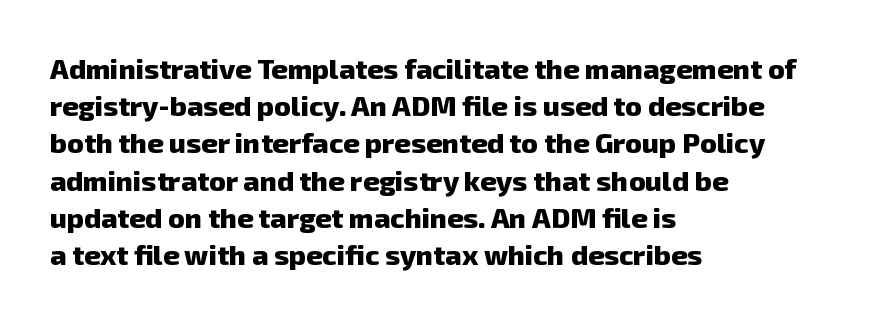
The image shows 28 px heavy sans-serif type; set left-aligned, normal line spacing (1.33x), normal letter spacing, not underlined; low stroke contrast and a medium x-height.
